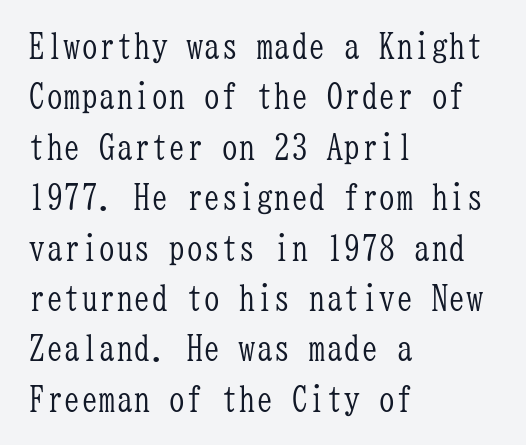
The image shows 35 px light, condensed serif type, upright, monospaced; set left-aligned, normal line spacing (1.44x), normal letter spacing, not underlined; low stroke contrast and a medium x-height.
